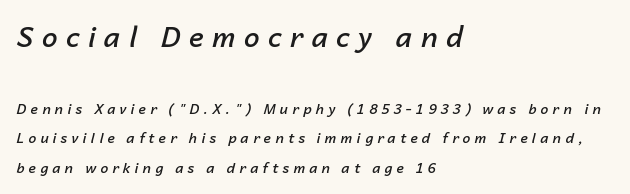
Q: Is the text bold? A: Semi-bold.
Q: Is the text italic (slanted)? A: Yes, it leans right by about 14 degrees.
Q: Is the text underlined? A: No.
Q: How is the paragraph aligned? A: Left-aligned.
Q: Is the spacing between letters normal or unusually wide? A: Unusually wide.
Q: Is the spacing between lines tight, normal or loose? A: Loose.
Q: Which block of text is set in a larger size, the first (top) or the second (bottom)? A: The first (top) one.
Q: Width (condensed, normal, or wide)? A: Normal.
Q: Stroke contrast? A: Low.
Q: x-height? A: Medium.
Q: Monospaced? A: No.
